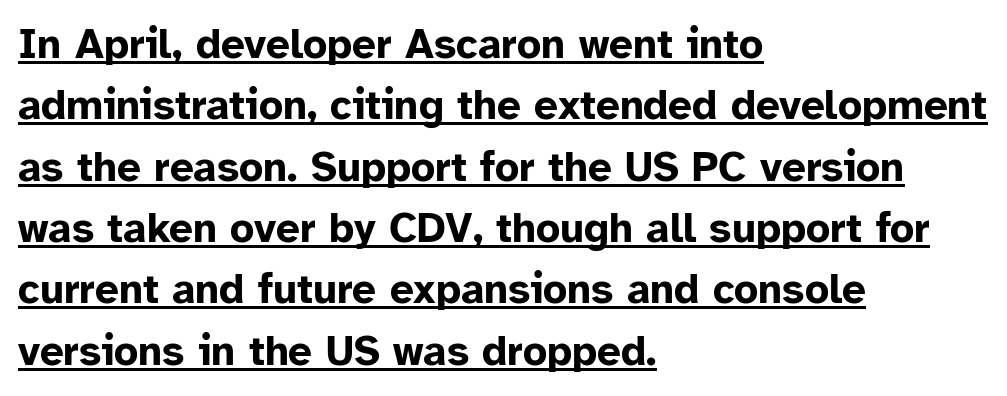
The image shows 42 px bold sans-serif type, upright; set left-aligned, normal line spacing (1.46x), normal letter spacing, underlined; low stroke contrast and a medium x-height.
